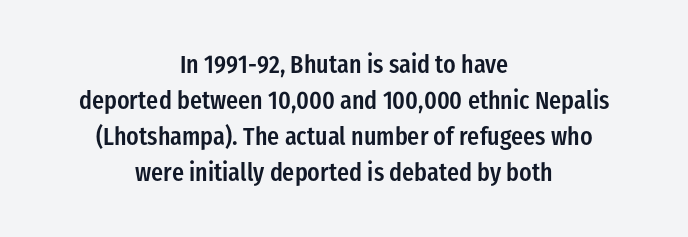
{"italic": "no", "bold": "semi", "underline": "no", "align": "center", "line_spacing": "normal", "line_spacing_ratio": 1.44, "letter_spacing": "normal", "letter_spacing_em": 0.0, "glyph_px": 25}
